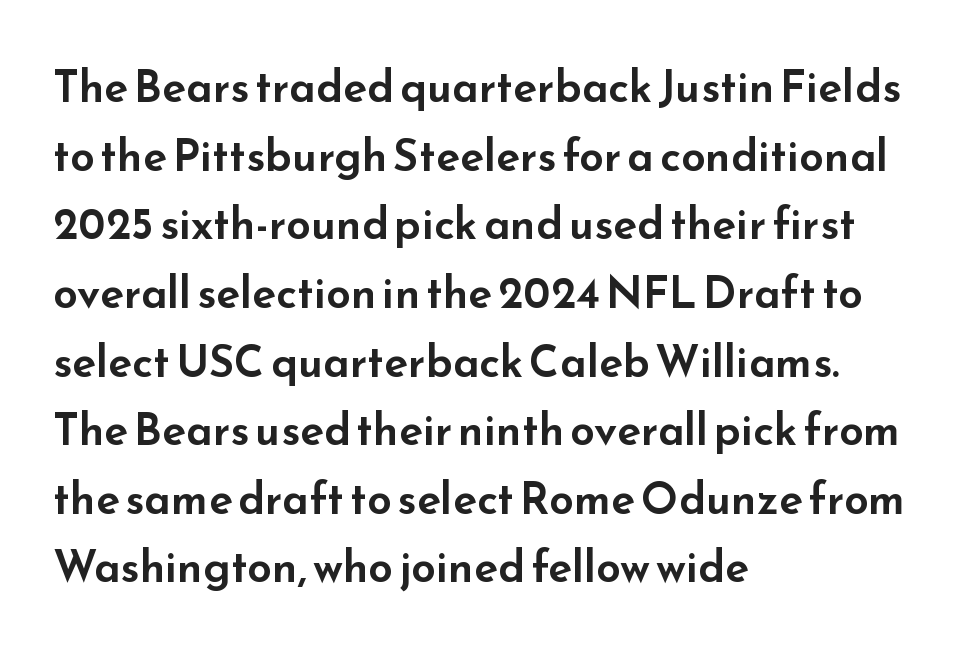
The image shows 44 px wide sans-serif type, upright; set left-aligned, normal line spacing (1.56x), normal letter spacing, not underlined; low stroke contrast and a small x-height.
